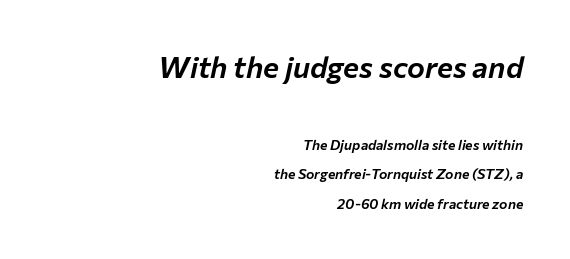
{"italic": "yes", "lean": "right", "slant_degrees": 12, "width": "normal", "stroke_contrast": "low", "x_height": "medium", "monospaced": "no", "underline": "no", "align": "right", "line_spacing": "loose", "line_spacing_ratio": 2.12, "letter_spacing": "normal", "letter_spacing_em": 0.0, "larger_block": "first", "size_ratio": 2.14, "glyph_px": 30}
